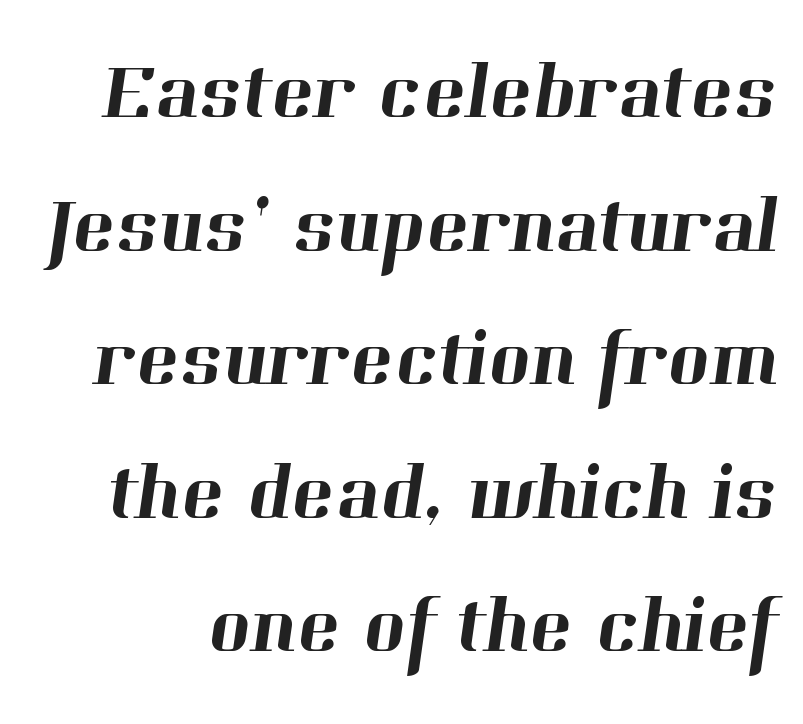
{"serif": "yes", "width": "normal", "stroke_contrast": "high", "x_height": "medium", "monospaced": "no", "underline": "no", "line_spacing": "normal", "line_spacing_ratio": 1.67, "letter_spacing": "normal", "letter_spacing_em": 0.0, "glyph_px": 80}
